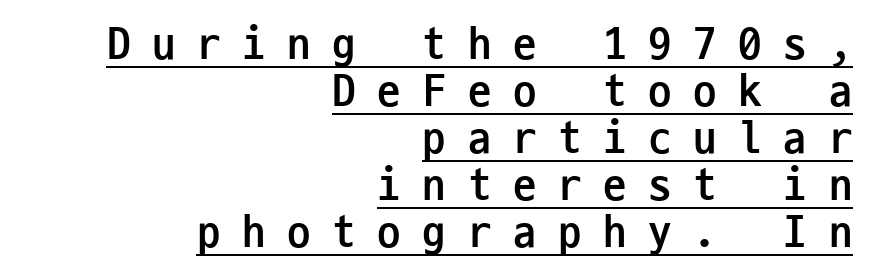
{"serif": "no", "italic": "no", "bold": "yes", "weight": "semibold", "width": "condensed", "stroke_contrast": "low", "x_height": "medium", "monospaced": "yes", "underline": "yes", "align": "right", "line_spacing": "tight", "line_spacing_ratio": 1.0, "letter_spacing": "wide", "letter_spacing_em": 0.46, "glyph_px": 47}
